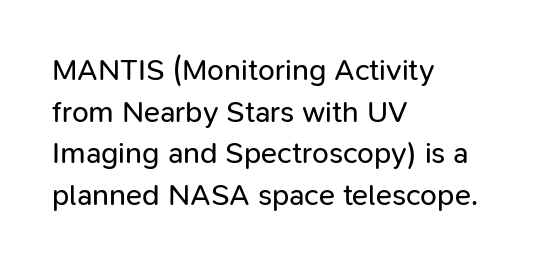
{"serif": "no", "italic": "no", "bold": "no", "weight": "regular", "width": "normal", "stroke_contrast": "low", "x_height": "medium", "monospaced": "no", "underline": "no", "align": "left", "line_spacing": "normal", "line_spacing_ratio": 1.39, "letter_spacing": "normal", "letter_spacing_em": 0.0, "glyph_px": 30}
